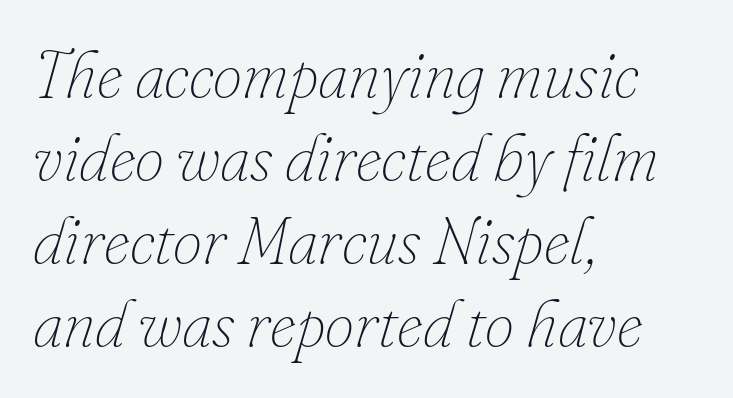
Q: Is the text bold? A: No.
Q: Is the text italic (slanted)? A: Yes, it leans right by about 16 degrees.
Q: Is the text underlined? A: No.
Q: How is the paragraph aligned? A: Left-aligned.
Q: Is the spacing between letters normal or unusually wide? A: Normal.
Q: Is the spacing between lines tight, normal or loose? A: Normal.
Q: Width (condensed, normal, or wide)? A: Normal.
Q: Stroke contrast? A: Low.
Q: x-height? A: Small.
Q: Monospaced? A: No.
